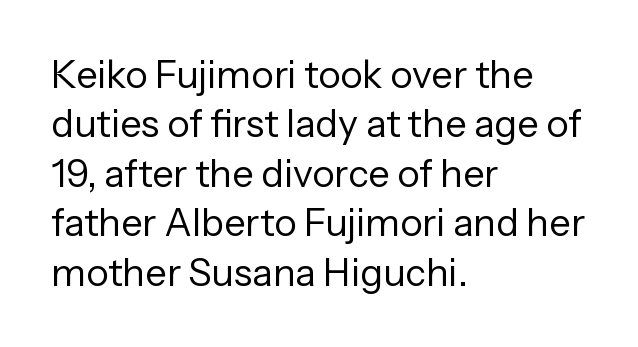
{"serif": "no", "italic": "no", "bold": "no", "weight": "regular", "width": "normal", "stroke_contrast": "low", "x_height": "medium", "monospaced": "no", "underline": "no", "align": "left", "line_spacing": "normal", "line_spacing_ratio": 1.3, "letter_spacing": "normal", "letter_spacing_em": 0.0, "glyph_px": 38}
